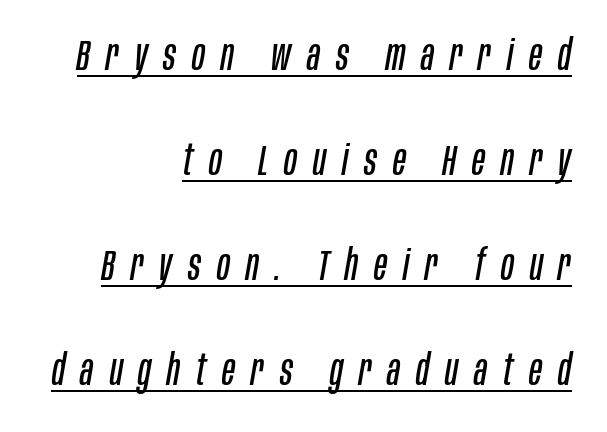
{"italic": "yes", "lean": "right", "slant_degrees": 10, "bold": "no", "weight": "regular", "width": "condensed", "stroke_contrast": "low", "x_height": "large", "monospaced": "no", "underline": "yes", "align": "right", "line_spacing": "loose", "line_spacing_ratio": 2.5, "letter_spacing": "wide", "letter_spacing_em": 0.38, "glyph_px": 42}
